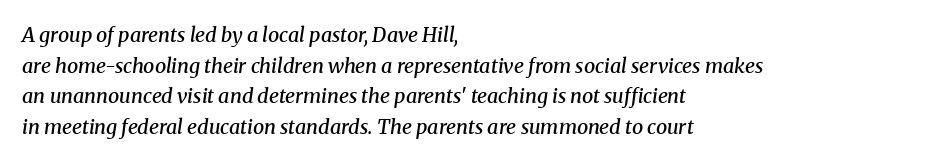
Q: Is the text bold? A: Semi-bold.
Q: Is the text italic (slanted)? A: Yes, it leans right by about 8 degrees.
Q: Is the text underlined? A: No.
Q: How is the paragraph aligned? A: Left-aligned.
Q: Is the spacing between letters normal or unusually wide? A: Normal.
Q: Is the spacing between lines tight, normal or loose? A: Normal.
